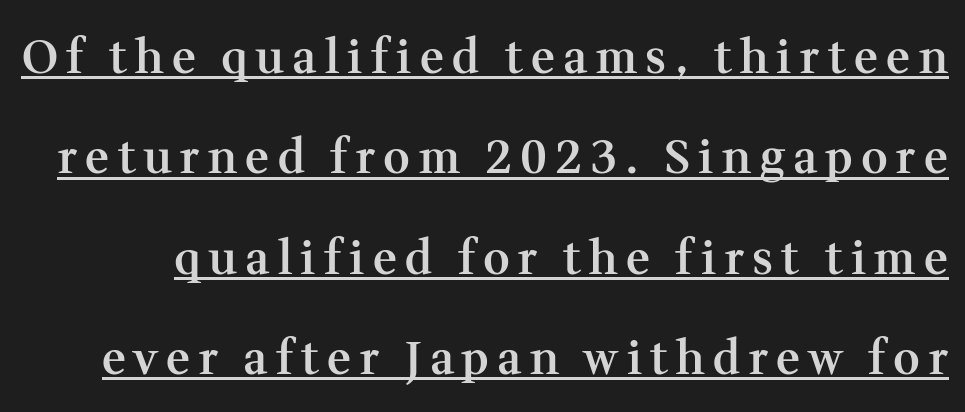
Q: Is the text bold? A: Semi-bold.
Q: Is the text italic (slanted)? A: No, it is upright.
Q: Is the typeface a serif or a sans-serif typeface? A: Serif.
Q: Is the text underlined? A: Yes.
Q: Is the spacing between lines tight, normal or loose? A: Loose.
Q: Width (condensed, normal, or wide)? A: Normal.
Q: Stroke contrast? A: Medium.
Q: x-height? A: Medium.
Q: Monospaced? A: No.
